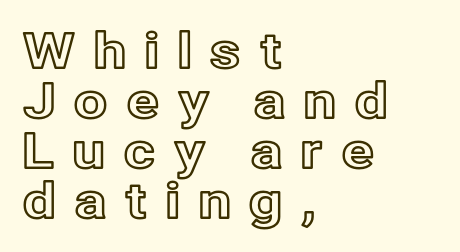
Does the leading feel generous? Not at all — it's pinched. Underlining? Definitely not there. Every stem runs plumb, perpendicular to the baseline. Substantial extra tracking has been applied to these lines.
